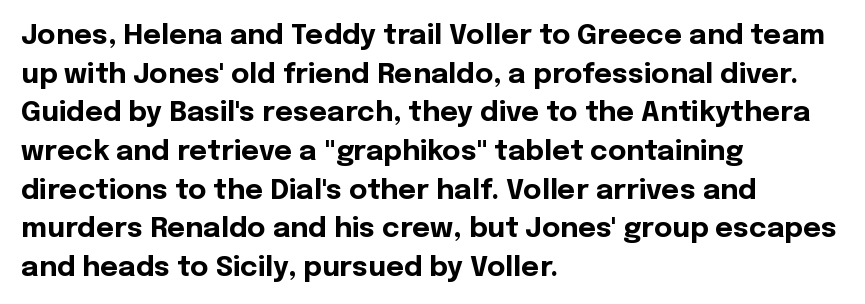
Q: Is the text bold? A: Yes.
Q: Is the text italic (slanted)? A: No, it is upright.
Q: Is the typeface a serif or a sans-serif typeface? A: Sans-serif.
Q: Is the text underlined? A: No.
Q: How is the paragraph aligned? A: Left-aligned.
Q: Is the spacing between letters normal or unusually wide? A: Normal.
Q: Is the spacing between lines tight, normal or loose? A: Normal.
Q: Width (condensed, normal, or wide)? A: Normal.
Q: x-height? A: Medium.
Q: Monospaced? A: No.
